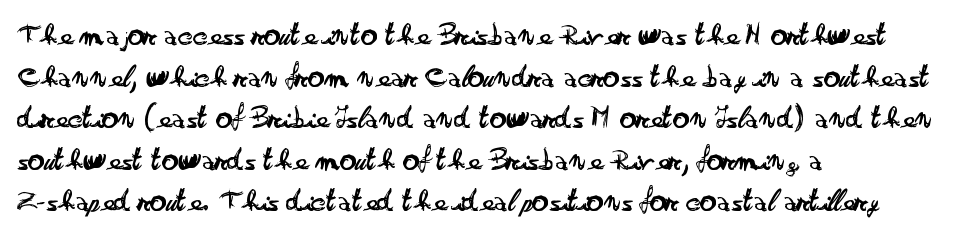
Q: Is the text bold? A: No.
Q: Is the text italic (slanted)? A: No, it is upright.
Q: Is the typeface a serif or a sans-serif typeface? A: Sans-serif.
Q: Is the text underlined? A: No.
Q: How is the paragraph aligned? A: Left-aligned.
Q: Is the spacing between letters normal or unusually wide? A: Normal.
Q: Is the spacing between lines tight, normal or loose? A: Normal.
Q: Width (condensed, normal, or wide)? A: Wide.
Q: Stroke contrast? A: Low.
Q: x-height? A: Small.
Q: Monospaced? A: No.
